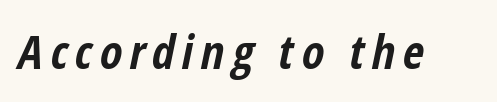
The image shows 46 px bold, condensed type, italic (leaning right); set not underlined; low stroke contrast and a medium x-height.
